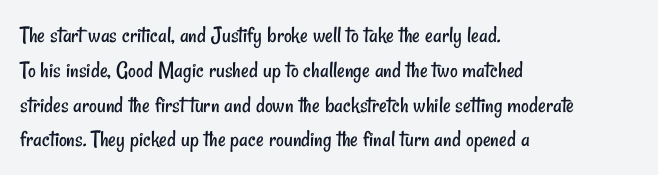
{"bold": "no", "underline": "no", "align": "left", "line_spacing": "normal", "line_spacing_ratio": 1.45, "letter_spacing": "normal", "letter_spacing_em": 0.0, "glyph_px": 24}
